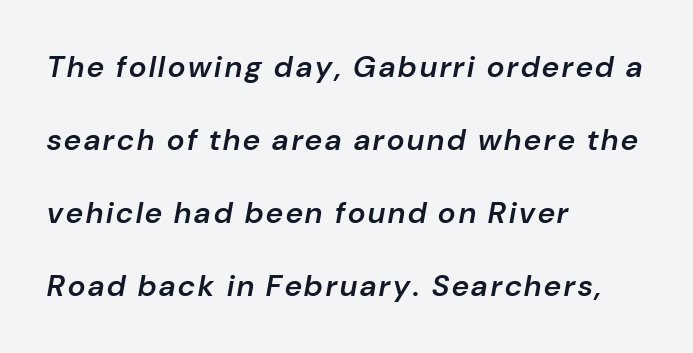
{"italic": "yes", "lean": "right", "slant_degrees": 10, "bold": "semi", "weight": "semibold", "width": "normal", "stroke_contrast": "low", "x_height": "medium", "monospaced": "no", "underline": "no", "align": "left", "line_spacing": "loose", "line_spacing_ratio": 2.43, "glyph_px": 30}
